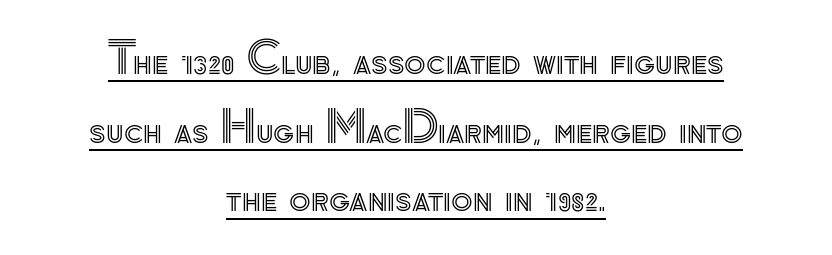
Q: Is the text italic (slanted)? A: No, it is upright.
Q: Is the text underlined? A: Yes.
Q: How is the paragraph aligned? A: Centered.
Q: Is the spacing between letters normal or unusually wide? A: Normal.
Q: Is the spacing between lines tight, normal or loose? A: Normal.
Q: Width (condensed, normal, or wide)? A: Normal.
Q: x-height? A: Small.
Q: Monospaced? A: No.
